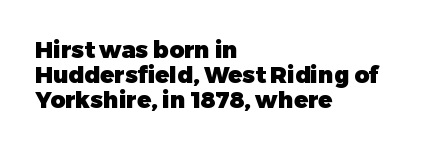
Q: Is the text bold? A: Yes.
Q: Is the text italic (slanted)? A: No, it is upright.
Q: Is the text underlined? A: No.
Q: How is the paragraph aligned? A: Left-aligned.
Q: Is the spacing between letters normal or unusually wide? A: Normal.
Q: Is the spacing between lines tight, normal or loose? A: Tight.
